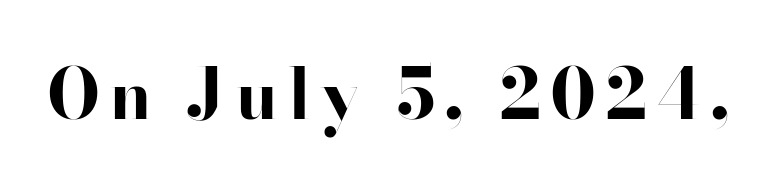
The typesetting leans heavy: a genuine bold. Is there any slant? The stems are plumb. A bare baseline throughout the passage. Check where the strokes stop: nothing finishes them off — pure sans.
